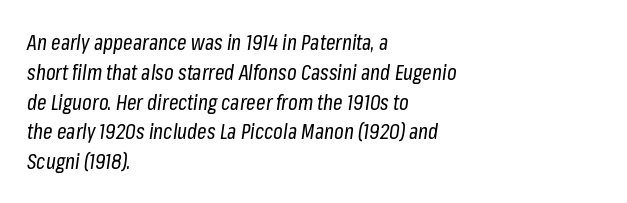
{"italic": "yes", "lean": "right", "slant_degrees": 8, "bold": "no", "underline": "no", "align": "left", "line_spacing": "normal", "line_spacing_ratio": 1.42, "letter_spacing": "normal", "letter_spacing_em": 0.0, "glyph_px": 21}
